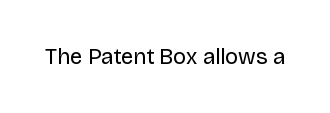
Q: Is the text bold? A: No.
Q: Is the text italic (slanted)? A: No, it is upright.
Q: Is the text underlined? A: No.
Q: Is the spacing between letters normal or unusually wide? A: Normal.
